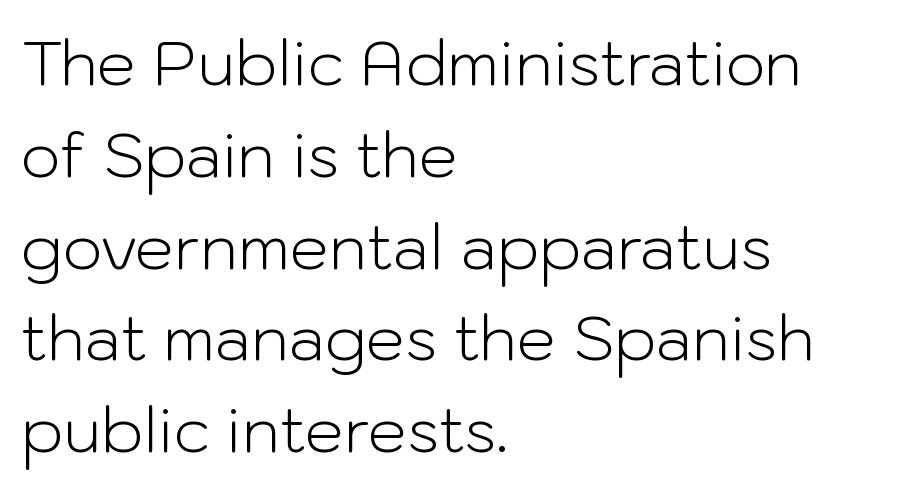
Q: Is the text bold? A: No.
Q: Is the text italic (slanted)? A: No, it is upright.
Q: Is the typeface a serif or a sans-serif typeface? A: Sans-serif.
Q: Is the text underlined? A: No.
Q: How is the paragraph aligned? A: Left-aligned.
Q: Is the spacing between letters normal or unusually wide? A: Normal.
Q: Is the spacing between lines tight, normal or loose? A: Normal.
Q: Width (condensed, normal, or wide)? A: Normal.
Q: Stroke contrast? A: Low.
Q: x-height? A: Medium.
Q: Monospaced? A: No.
